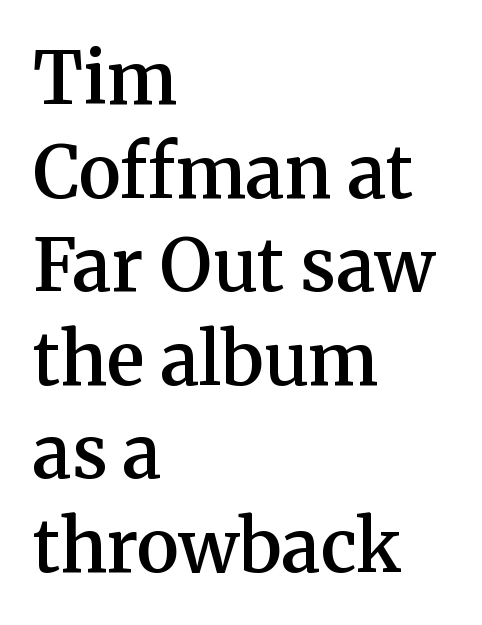
Q: Is the text bold? A: Semi-bold.
Q: Is the text italic (slanted)? A: No, it is upright.
Q: Is the typeface a serif or a sans-serif typeface? A: Serif.
Q: Is the text underlined? A: No.
Q: How is the paragraph aligned? A: Left-aligned.
Q: Is the spacing between letters normal or unusually wide? A: Normal.
Q: Is the spacing between lines tight, normal or loose? A: Normal.
Q: Width (condensed, normal, or wide)? A: Normal.
Q: Stroke contrast? A: Medium.
Q: x-height? A: Medium.
Q: Monospaced? A: No.
